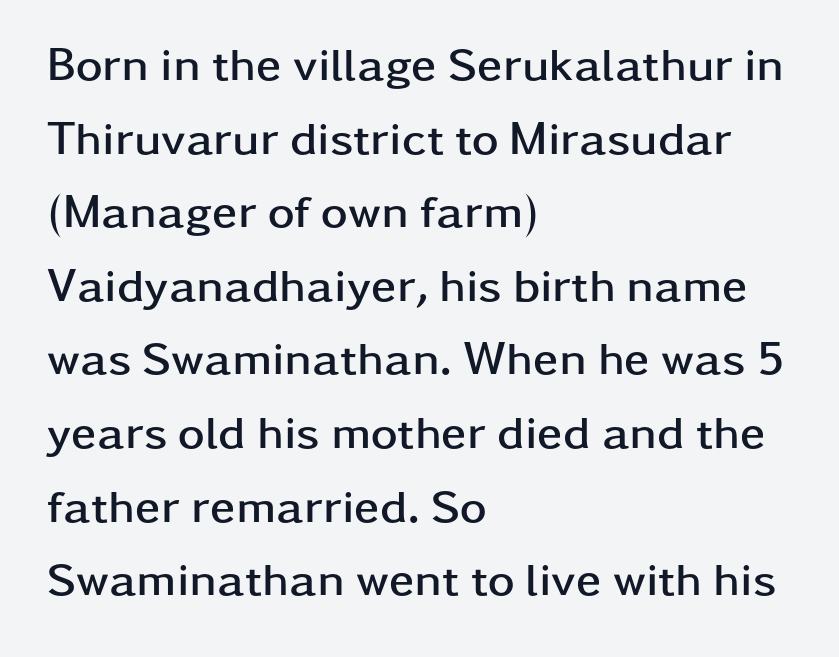
Check under the words: just untouched page. Here the glyphs are tracked normally, forming tight word shapes. Note the varied advance widths — an 'i' is clearly narrower than an 'm'. The paragraph has a hard left edge and a soft right edge.
